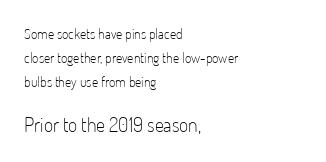
The image shows 20 px text type, upright; set left-aligned, normal line spacing (1.7x), normal letter spacing, not underlined; the second (bottom) block is 1.43x larger.
